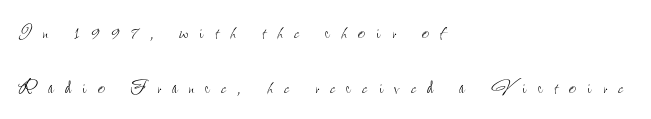
Weight: regular or lighter. The letterforms stand isolated, each surrounded by extra space. Horizontally, the lines are justified to the leading edge only. Students, observe: this is what heavily led, spacious text looks like.
